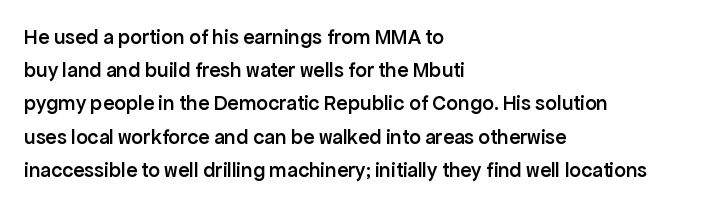
The image shows 21 px text type, upright; set left-aligned, normal line spacing (1.58x), normal letter spacing, not underlined.
